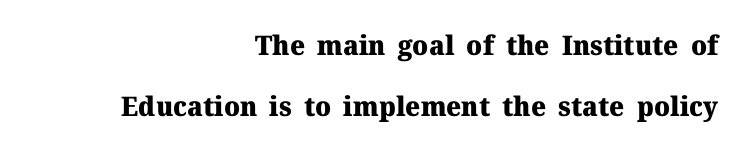
Q: Is the text bold? A: Yes.
Q: Is the text italic (slanted)? A: No, it is upright.
Q: Is the text underlined? A: No.
Q: How is the paragraph aligned? A: Right-aligned.
Q: Is the spacing between letters normal or unusually wide? A: Normal.
Q: Is the spacing between lines tight, normal or loose? A: Loose.
